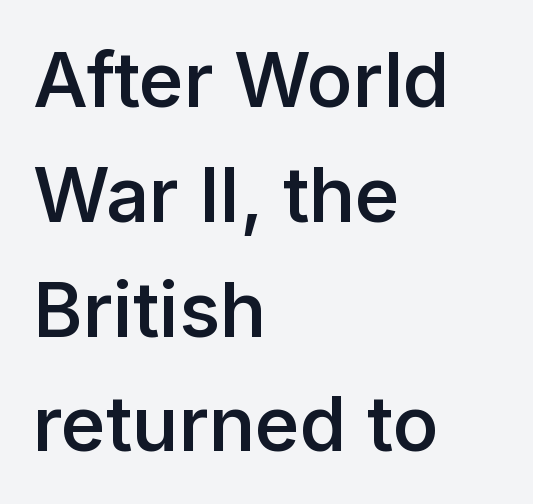
Quick note: interline space is typical. Short and long lines alike share a common starting point at left. There is no visible air inserted between adjacent glyphs. This rendering employs a face without finishing strokes, i.e., a sans-serif. The axis of the letterforms is exactly vertical.
